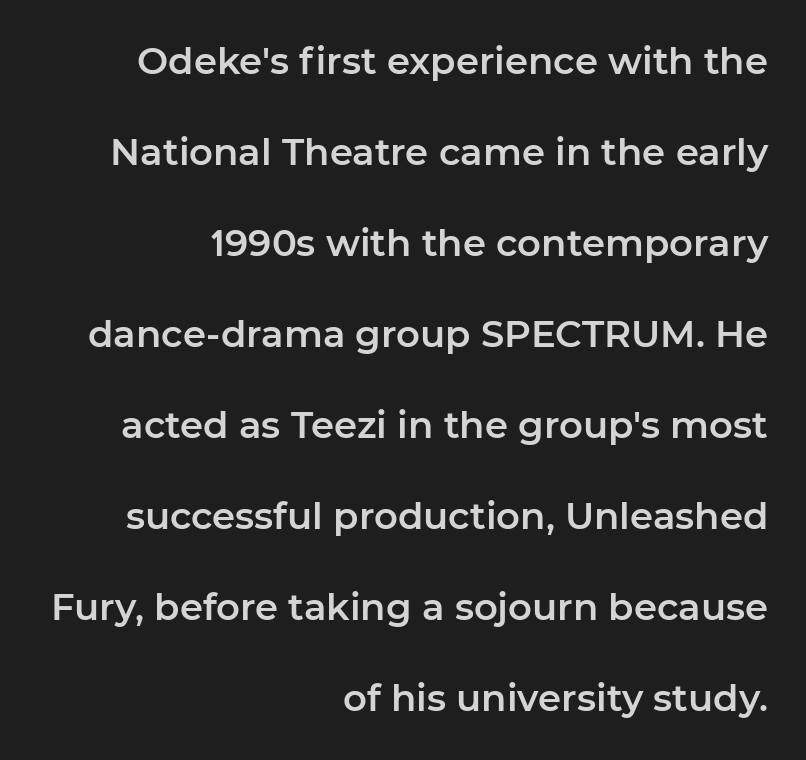
The image shows 37 px sans-serif type, upright; set right-aligned, loose line spacing (2.46x), normal letter spacing, not underlined; low stroke contrast and a medium x-height.
